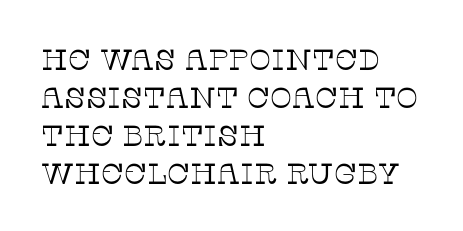
Q: Is the text bold? A: No.
Q: Is the text italic (slanted)? A: No, it is upright.
Q: Is the typeface a serif or a sans-serif typeface? A: Serif.
Q: Is the text underlined? A: No.
Q: How is the paragraph aligned? A: Left-aligned.
Q: Is the spacing between letters normal or unusually wide? A: Normal.
Q: Is the spacing between lines tight, normal or loose? A: Normal.
Q: Width (condensed, normal, or wide)? A: Normal.
Q: Stroke contrast? A: Low.
Q: x-height? A: Large.
Q: Monospaced? A: No.
